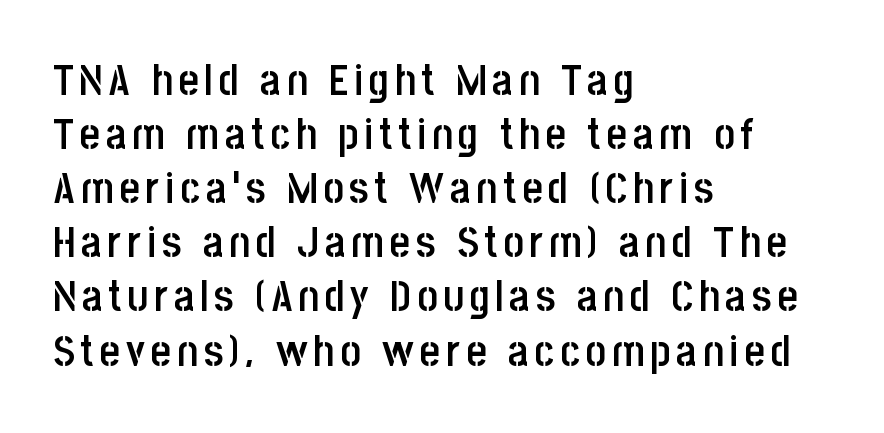
Q: Is the text bold? A: Semi-bold.
Q: Is the text italic (slanted)? A: No, it is upright.
Q: Is the typeface a serif or a sans-serif typeface? A: Sans-serif.
Q: Is the text underlined? A: No.
Q: How is the paragraph aligned? A: Left-aligned.
Q: Width (condensed, normal, or wide)? A: Condensed.
Q: Stroke contrast? A: Low.
Q: x-height? A: Large.
Q: Monospaced? A: No.
